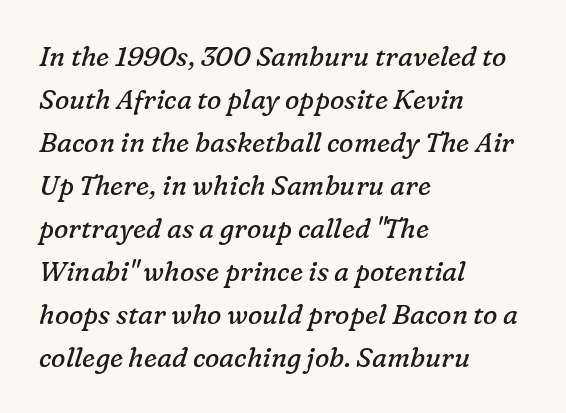
The image shows 27 px text type, italic (leaning right); set left-aligned, normal line spacing (1.59x), normal letter spacing, not underlined.
